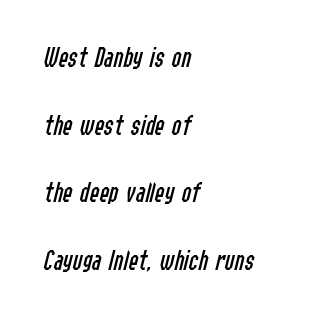
The image shows 29 px regular-weight, condensed type, italic (leaning right); set left-aligned, loose line spacing (2.33x), normal letter spacing, not underlined; low stroke contrast and a medium x-height.
